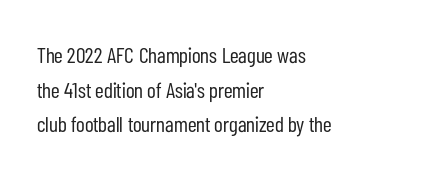
The image shows 22 px text type, upright; set left-aligned, normal line spacing (1.57x), normal letter spacing, not underlined.
